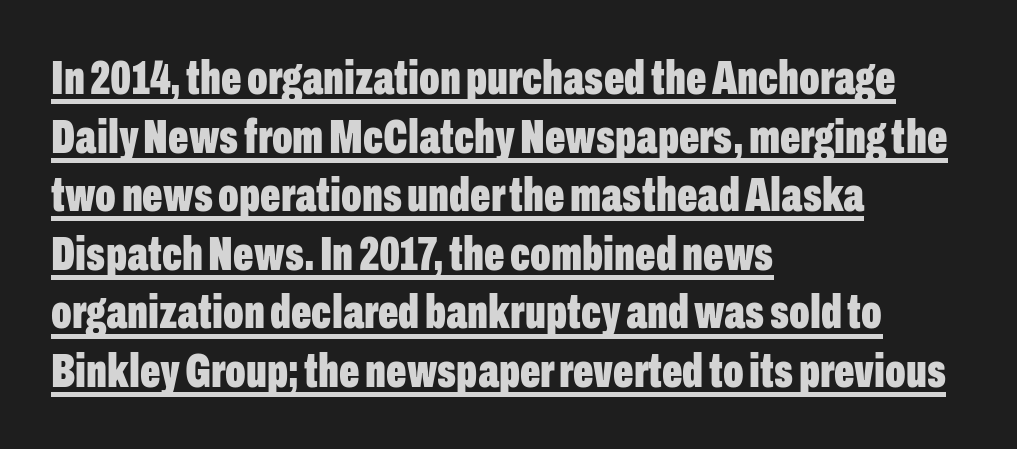
Q: Is the text bold? A: Yes.
Q: Is the text italic (slanted)? A: No, it is upright.
Q: Is the typeface a serif or a sans-serif typeface? A: Sans-serif.
Q: Is the text underlined? A: Yes.
Q: How is the paragraph aligned? A: Left-aligned.
Q: Is the spacing between letters normal or unusually wide? A: Normal.
Q: Width (condensed, normal, or wide)? A: Condensed.
Q: Stroke contrast? A: Low.
Q: x-height? A: Medium.
Q: Monospaced? A: No.
